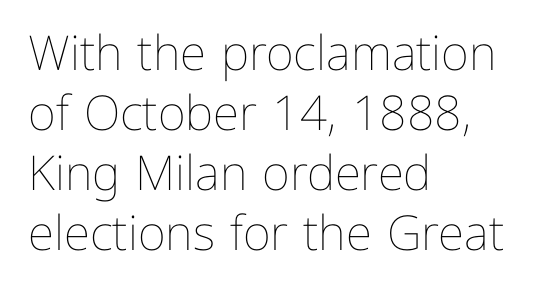
{"italic": "no", "bold": "no", "weight": "thin", "width": "normal", "stroke_contrast": "low", "x_height": "medium", "monospaced": "no", "underline": "no", "align": "left", "line_spacing": "normal", "line_spacing_ratio": 1.25, "letter_spacing": "normal", "letter_spacing_em": 0.0, "glyph_px": 48}
